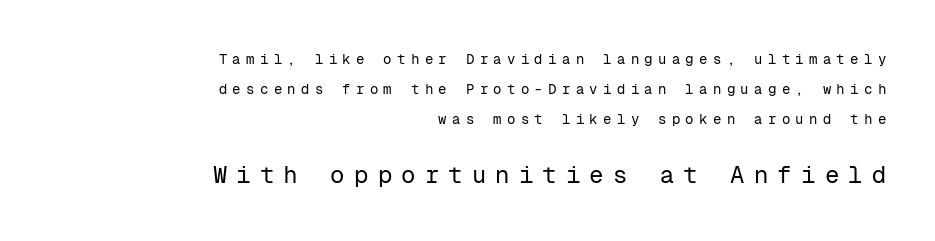
Q: Is the text bold? A: No.
Q: Is the text italic (slanted)? A: No, it is upright.
Q: Is the text underlined? A: No.
Q: How is the paragraph aligned? A: Right-aligned.
Q: Is the spacing between letters normal or unusually wide? A: Unusually wide.
Q: Is the spacing between lines tight, normal or loose? A: Loose.
Q: Which block of text is set in a larger size, the first (top) or the second (bottom)? A: The second (bottom) one.
